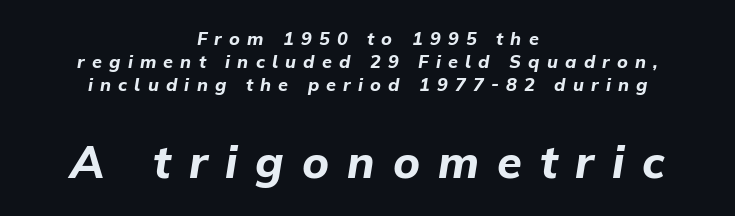
Q: Is the text bold? A: Yes.
Q: Is the text italic (slanted)? A: Yes, it leans right by about 9 degrees.
Q: Is the text underlined? A: No.
Q: How is the paragraph aligned? A: Centered.
Q: Is the spacing between letters normal or unusually wide? A: Unusually wide.
Q: Is the spacing between lines tight, normal or loose? A: Normal.
Q: Which block of text is set in a larger size, the first (top) or the second (bottom)? A: The second (bottom) one.
Q: Width (condensed, normal, or wide)? A: Normal.
Q: Stroke contrast? A: Low.
Q: x-height? A: Medium.
Q: Monospaced? A: No.
